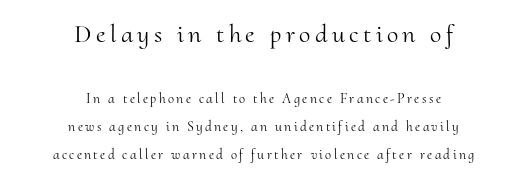
Q: Is the text bold? A: No.
Q: Is the text italic (slanted)? A: No, it is upright.
Q: Is the text underlined? A: No.
Q: How is the paragraph aligned? A: Centered.
Q: Is the spacing between lines tight, normal or loose? A: Loose.
Q: Which block of text is set in a larger size, the first (top) or the second (bottom)? A: The first (top) one.
